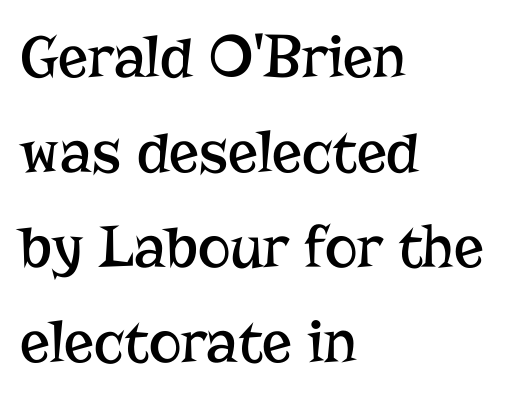
{"serif": "yes", "italic": "no", "bold": "no", "weight": "regular", "width": "normal", "stroke_contrast": "low", "x_height": "medium", "monospaced": "no", "underline": "no", "align": "left", "line_spacing": "normal", "line_spacing_ratio": 1.53, "letter_spacing": "normal", "letter_spacing_em": 0.0, "glyph_px": 62}
